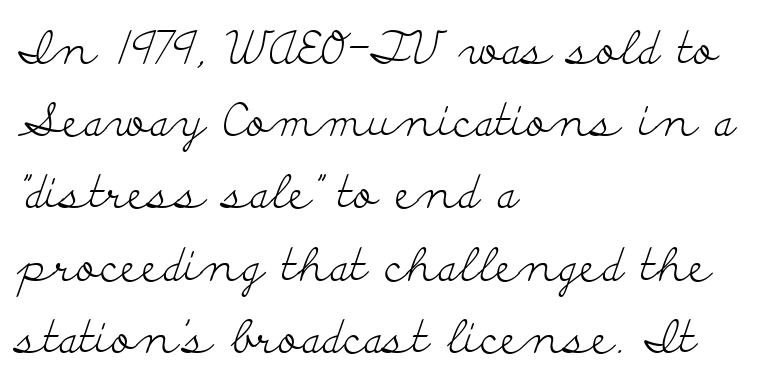
Rule under the text: the space is simply empty. This reads as an unemphasized weight, regular at the heaviest. Typeset ragged right — the left edge is the straight one.
